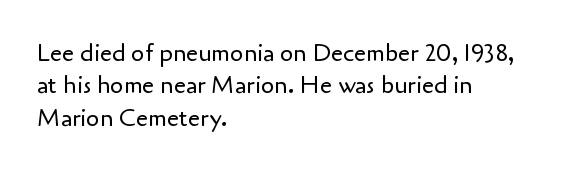
The image shows 24 px text type, upright; set left-aligned, normal line spacing (1.35x), normal letter spacing, not underlined.
